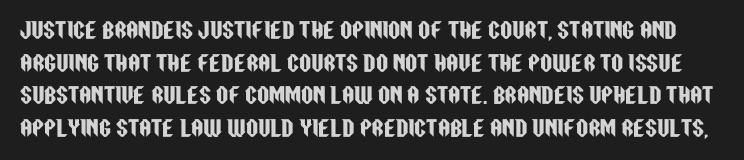
Q: Is the text italic (slanted)? A: No, it is upright.
Q: Is the text underlined? A: No.
Q: Is the spacing between letters normal or unusually wide? A: Normal.
Q: Is the spacing between lines tight, normal or loose? A: Normal.
